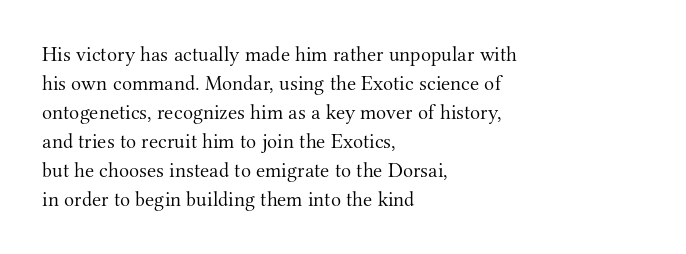
{"italic": "no", "bold": "no", "underline": "no", "align": "left", "line_spacing": "normal", "line_spacing_ratio": 1.38, "letter_spacing": "normal", "letter_spacing_em": 0.0, "glyph_px": 21}
